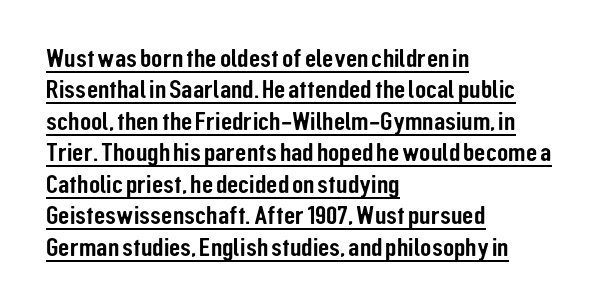
{"italic": "no", "underline": "yes", "align": "left", "line_spacing_ratio": 1.21, "letter_spacing": "normal", "letter_spacing_em": 0.0, "glyph_px": 26}
